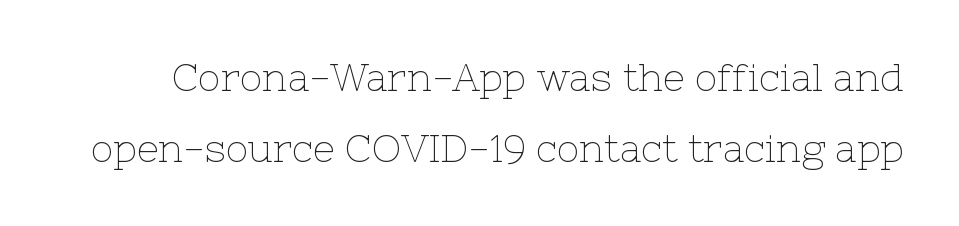
Q: Is the text bold? A: No.
Q: Is the text italic (slanted)? A: No, it is upright.
Q: Is the typeface a serif or a sans-serif typeface? A: Serif.
Q: Is the text underlined? A: No.
Q: Is the spacing between letters normal or unusually wide? A: Normal.
Q: Width (condensed, normal, or wide)? A: Normal.
Q: Stroke contrast? A: Low.
Q: x-height? A: Medium.
Q: Monospaced? A: No.
